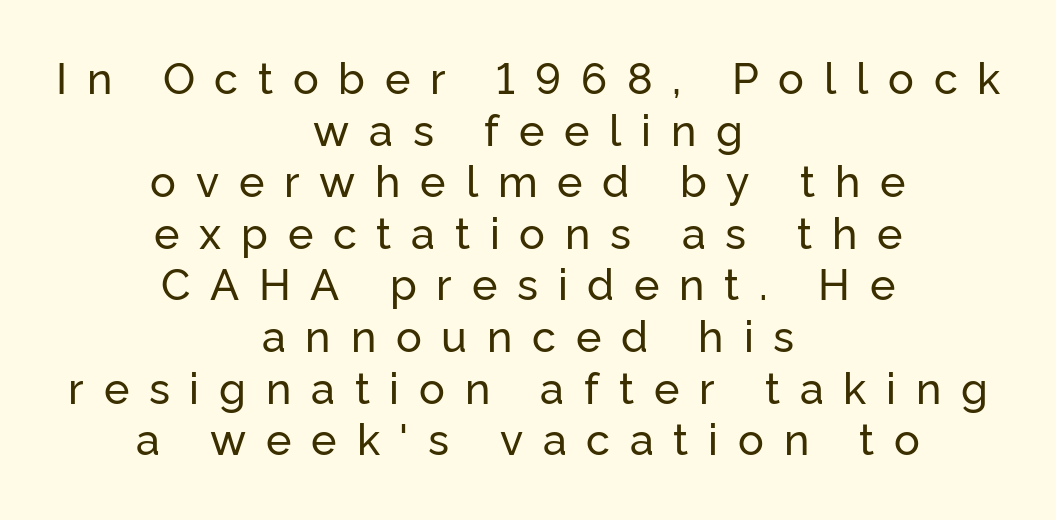
Q: Is the text italic (slanted)? A: No, it is upright.
Q: Is the typeface a serif or a sans-serif typeface? A: Sans-serif.
Q: Is the text underlined? A: No.
Q: How is the paragraph aligned? A: Centered.
Q: Is the spacing between letters normal or unusually wide? A: Unusually wide.
Q: Width (condensed, normal, or wide)? A: Normal.
Q: Stroke contrast? A: Low.
Q: x-height? A: Medium.
Q: Monospaced? A: No.
